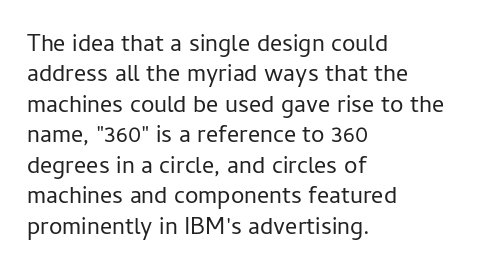
The type sits square on the baseline with zero lean. Only glyphs here, with clear space below each row. This sample is left-justified, so line endings fall wherever the words run out. Nothing unusual about the tracking: characters are spaced as the font intends. No extra ink here — the face is not bold.
